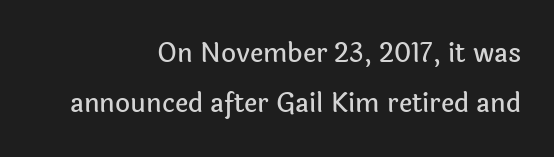
{"italic": "no", "underline": "no", "align": "right", "line_spacing": "loose", "line_spacing_ratio": 1.92, "letter_spacing": "normal", "letter_spacing_em": 0.0, "glyph_px": 26}
